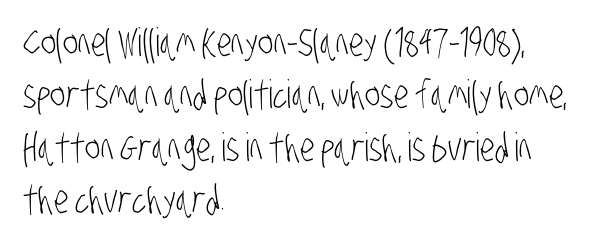
{"serif": "no", "bold": "no", "weight": "light", "width": "condensed", "stroke_contrast": "low", "x_height": "large", "monospaced": "no", "underline": "no", "align": "left", "line_spacing": "normal", "line_spacing_ratio": 1.34, "letter_spacing": "normal", "letter_spacing_em": 0.0, "glyph_px": 39}
